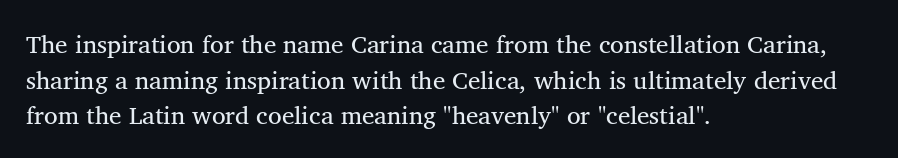
{"italic": "no", "bold": "no", "underline": "no", "align": "left", "line_spacing": "normal", "line_spacing_ratio": 1.43, "letter_spacing": "normal", "letter_spacing_em": 0.0, "glyph_px": 25}
